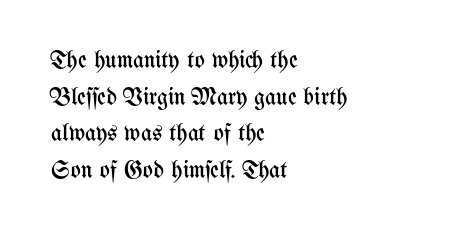
{"italic": "no", "bold": "no", "underline": "no", "align": "left", "line_spacing": "normal", "line_spacing_ratio": 1.53, "letter_spacing": "normal", "letter_spacing_em": 0.0, "glyph_px": 24}
